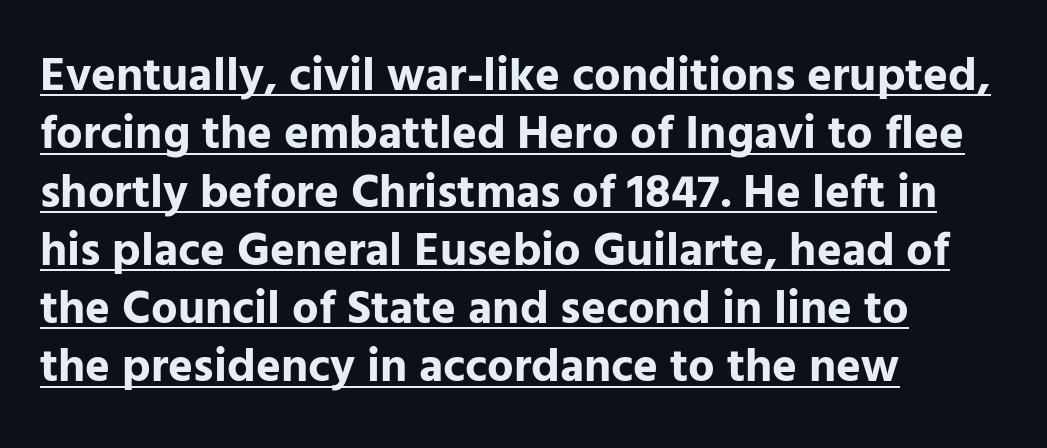
The designer went with a sans here, leaving each stem footless. Line starts are locked; line ends wander. The glyphs have the mass of a bold cut. You could call the tracking neutral — neither tight nor loose. Quick note: not italic, upright.
